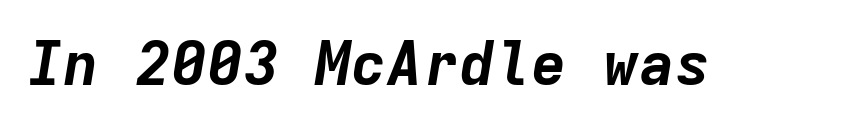
Q: Is the text bold? A: Yes.
Q: Is the text italic (slanted)? A: Yes, it leans right by about 9 degrees.
Q: Is the text underlined? A: No.
Q: Is the spacing between letters normal or unusually wide? A: Normal.
Q: Width (condensed, normal, or wide)? A: Normal.
Q: Stroke contrast? A: Low.
Q: x-height? A: Medium.
Q: Monospaced? A: Yes.
